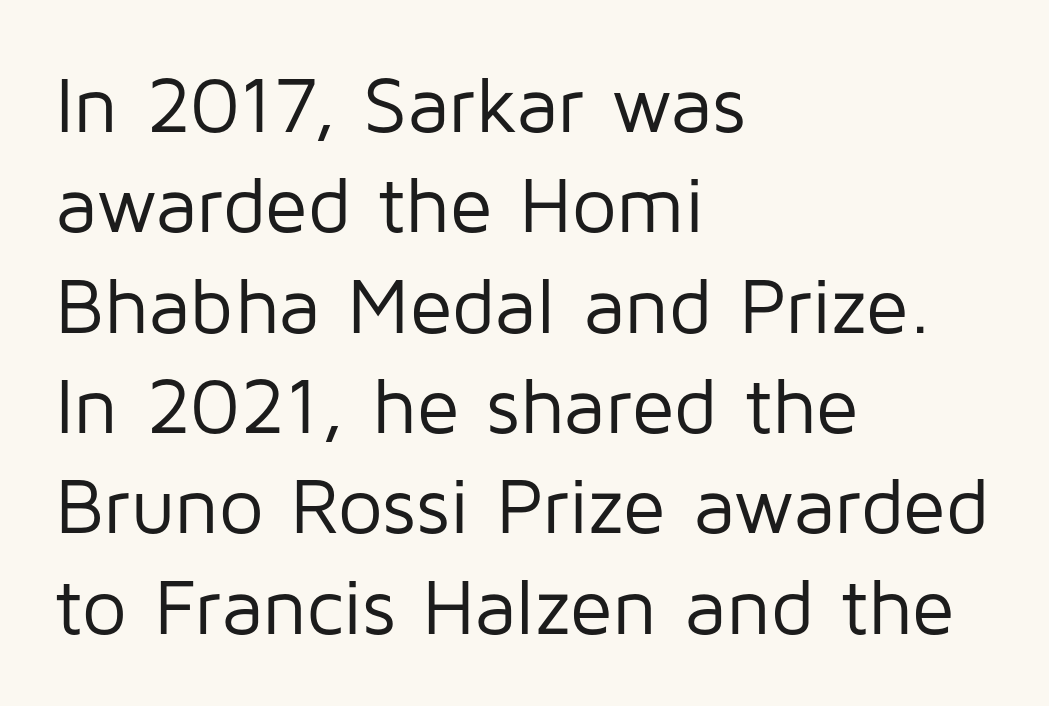
{"serif": "no", "italic": "no", "bold": "no", "weight": "regular", "width": "normal", "stroke_contrast": "low", "x_height": "medium", "monospaced": "no", "underline": "no", "align": "left", "line_spacing": "normal", "line_spacing_ratio": 1.27, "letter_spacing": "normal", "letter_spacing_em": 0.0, "glyph_px": 79}
